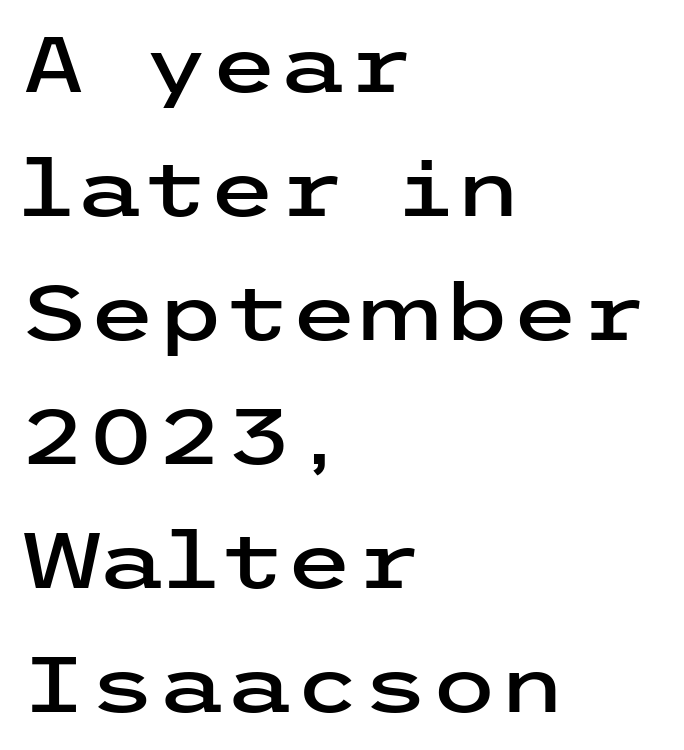
Q: Is the text italic (slanted)? A: No, it is upright.
Q: Is the typeface a serif or a sans-serif typeface? A: Sans-serif.
Q: Is the text underlined? A: No.
Q: How is the paragraph aligned? A: Left-aligned.
Q: Is the spacing between letters normal or unusually wide? A: Normal.
Q: Is the spacing between lines tight, normal or loose? A: Normal.
Q: Width (condensed, normal, or wide)? A: Wide.
Q: Stroke contrast? A: Low.
Q: x-height? A: Medium.
